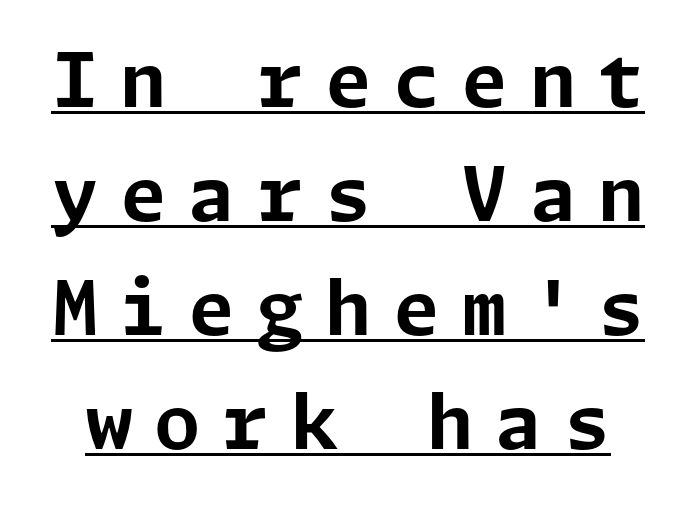
Horizontal bands of white between lines are of average thickness. Each glyph is drawn with heavy, bold strokes. No italicization has been applied; the sample stays upright. The rendering uses the underline text-decoration.
